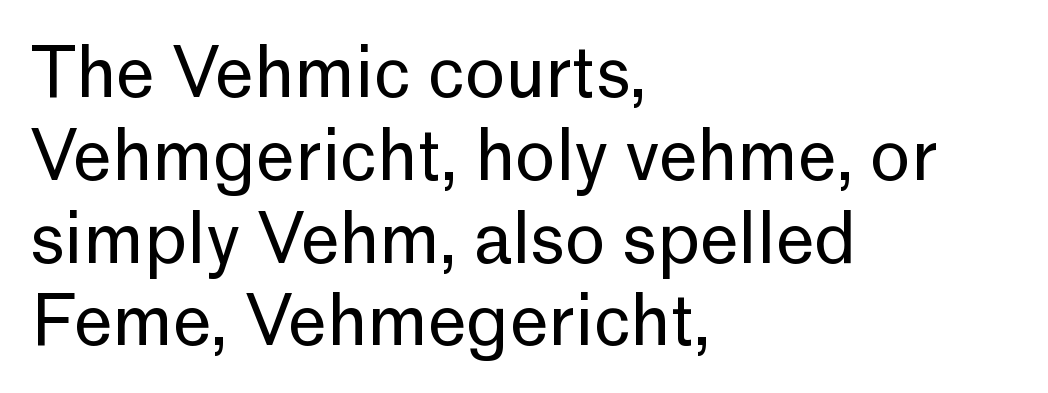
The letters look calm and open, with moderate or lighter stems. The zone under the glyphs is completely vacant. The letterforms sit shoulder to shoulder at normal distance. These lines stack with their left ends in a neat column. Posture: straight, roman, zero tilt. Each letter's strokes conclude bluntly, with no projecting serifs.
